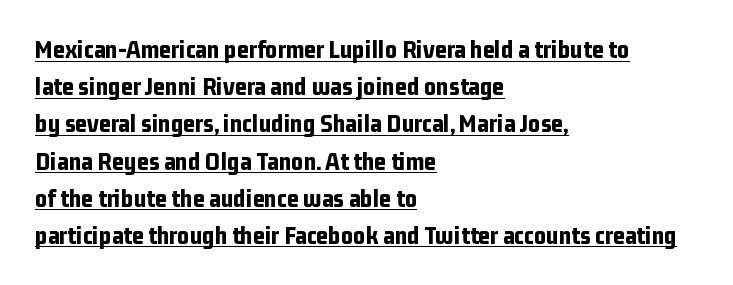
The specimen includes a rule beneath the text block's lines. Notice how thick the strokes are: this is what a full bold looks like. The text block is weighted toward the left margin, trailing off unevenly rightward. Letter spacing: default. This sample uses an upright cut, with every glyph sitting square on the baseline. How would I describe the line gaps? Plain and ordinary.
